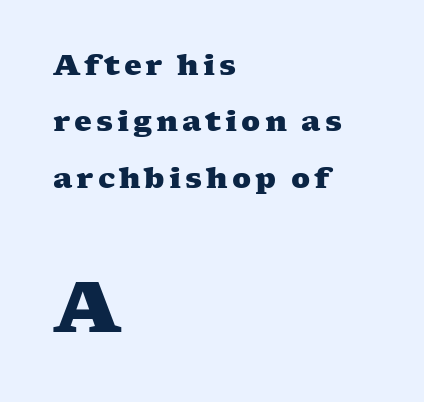
{"serif": "yes", "bold": "yes", "weight": "heavy", "width": "wide", "stroke_contrast": "medium", "x_height": "medium", "monospaced": "no", "underline": "no", "align": "left", "line_spacing": "loose", "line_spacing_ratio": 2.01, "larger_block": "second", "size_ratio": 2.5, "glyph_px": 70}
